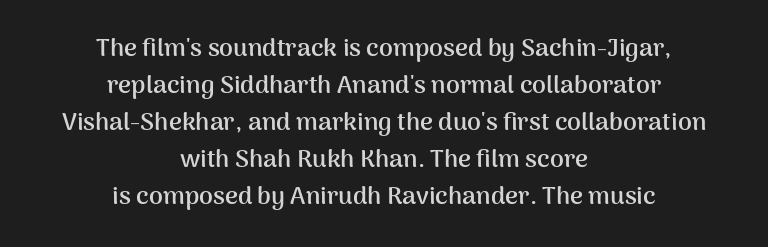
Q: Is the text bold? A: Yes.
Q: Is the text italic (slanted)? A: No, it is upright.
Q: Is the text underlined? A: No.
Q: How is the paragraph aligned? A: Centered.
Q: Is the spacing between letters normal or unusually wide? A: Normal.
Q: Is the spacing between lines tight, normal or loose? A: Normal.
